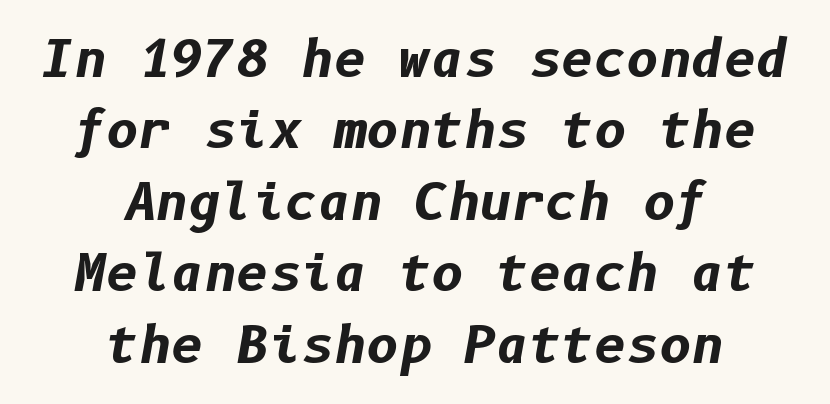
The image shows 50 px bold type, italic (leaning right); set centered, normal line spacing (1.43x), normal letter spacing, not underlined; low stroke contrast and a medium x-height.
